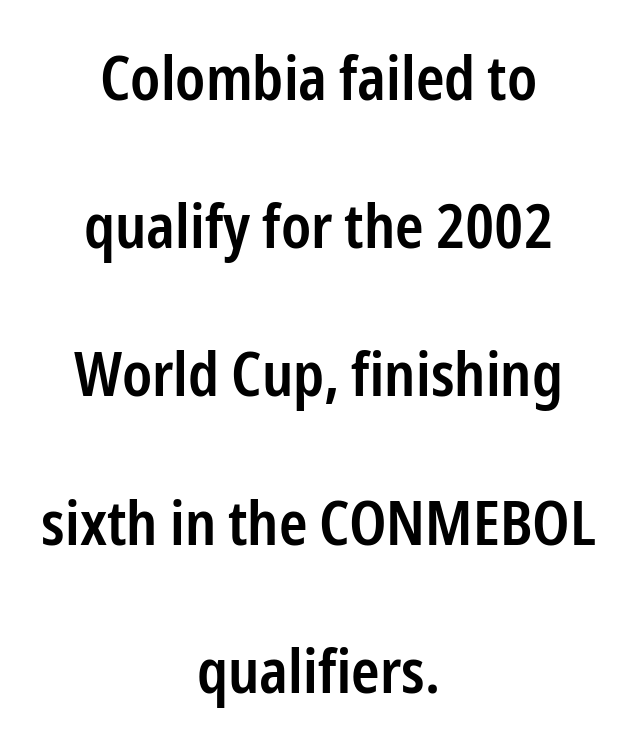
Q: Is the text bold? A: Semi-bold.
Q: Is the text italic (slanted)? A: No, it is upright.
Q: Is the typeface a serif or a sans-serif typeface? A: Sans-serif.
Q: Is the text underlined? A: No.
Q: How is the paragraph aligned? A: Centered.
Q: Is the spacing between letters normal or unusually wide? A: Normal.
Q: Is the spacing between lines tight, normal or loose? A: Loose.
Q: Width (condensed, normal, or wide)? A: Condensed.
Q: Stroke contrast? A: Low.
Q: x-height? A: Medium.
Q: Monospaced? A: No.
